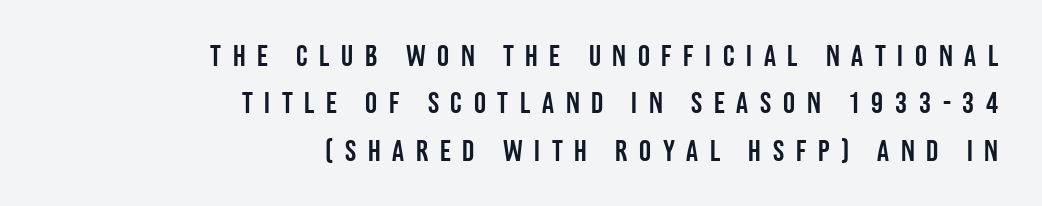
Are there feet on the stems? There aren't — it's a sans. Someone cranked the tracking dial way up on this one. Has an underline been added? It has not. Looks like regular typesetting: each glyph gets only the width it needs.
